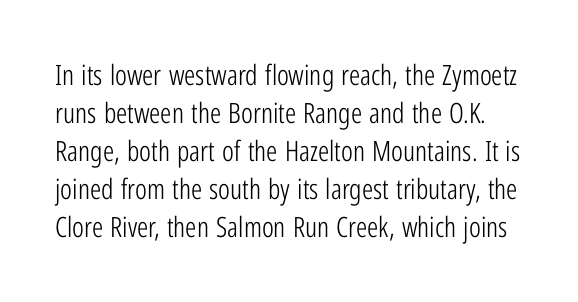
{"serif": "no", "italic": "no", "bold": "no", "weight": "light", "width": "condensed", "stroke_contrast": "low", "x_height": "medium", "monospaced": "no", "underline": "no", "line_spacing": "normal", "line_spacing_ratio": 1.36, "letter_spacing": "normal", "letter_spacing_em": 0.0, "glyph_px": 28}
